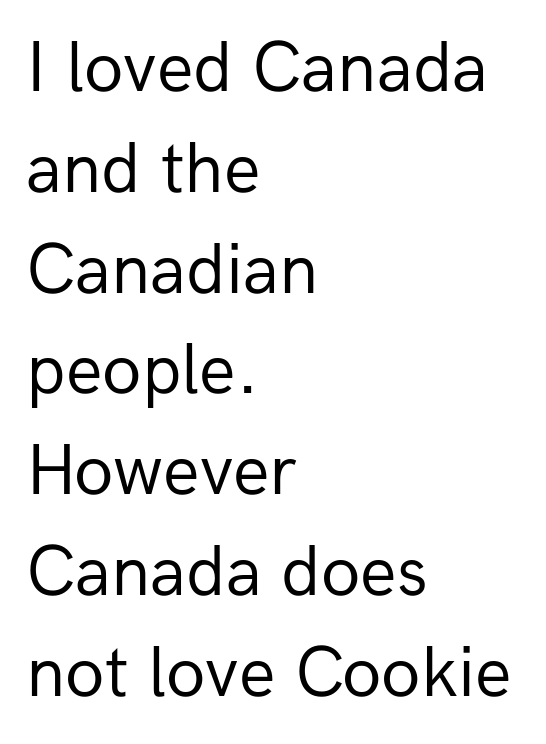
The image shows 72 px regular-weight sans-serif type, upright; set left-aligned, normal line spacing (1.4x), normal letter spacing, not underlined; low stroke contrast and a medium x-height.
